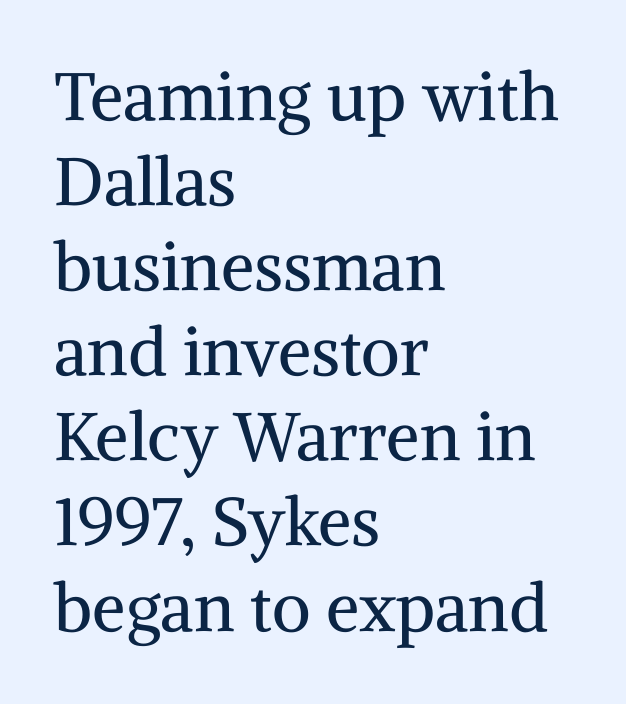
Q: Is the text bold? A: No.
Q: Is the text italic (slanted)? A: No, it is upright.
Q: Is the typeface a serif or a sans-serif typeface? A: Serif.
Q: Is the text underlined? A: No.
Q: How is the paragraph aligned? A: Left-aligned.
Q: Is the spacing between letters normal or unusually wide? A: Normal.
Q: Is the spacing between lines tight, normal or loose? A: Normal.
Q: Width (condensed, normal, or wide)? A: Normal.
Q: Stroke contrast? A: Medium.
Q: x-height? A: Medium.
Q: Monospaced? A: No.
